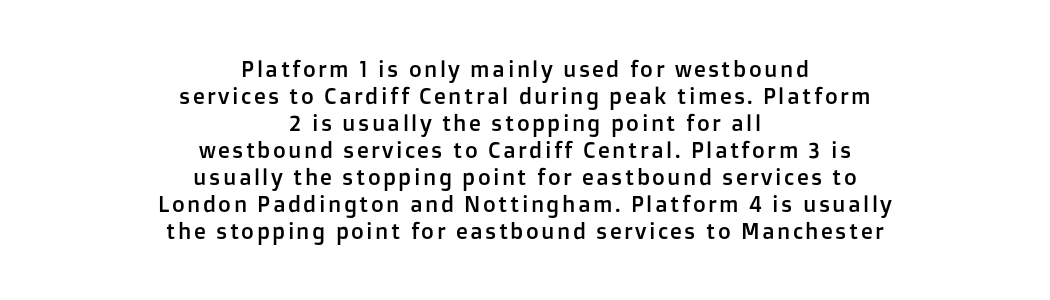
The image shows 22 px text type, upright; set centered, line spacing 1.23x, not underlined.
